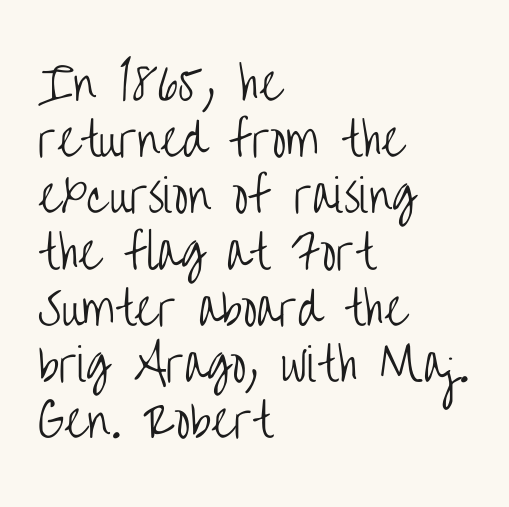
Q: Is the text bold? A: No.
Q: Is the text italic (slanted)? A: No, it is upright.
Q: Is the typeface a serif or a sans-serif typeface? A: Sans-serif.
Q: Is the text underlined? A: No.
Q: How is the paragraph aligned? A: Left-aligned.
Q: Is the spacing between letters normal or unusually wide? A: Normal.
Q: Is the spacing between lines tight, normal or loose? A: Normal.
Q: Width (condensed, normal, or wide)? A: Condensed.
Q: Stroke contrast? A: Low.
Q: x-height? A: Large.
Q: Monospaced? A: No.
